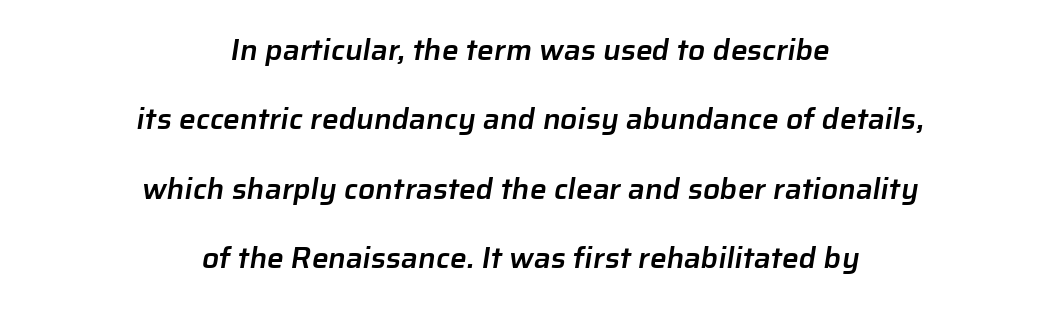
Q: Is the text bold? A: Semi-bold.
Q: Is the typeface a serif or a sans-serif typeface? A: Sans-serif.
Q: Is the text underlined? A: No.
Q: How is the paragraph aligned? A: Centered.
Q: Is the spacing between letters normal or unusually wide? A: Normal.
Q: Is the spacing between lines tight, normal or loose? A: Loose.
Q: Width (condensed, normal, or wide)? A: Normal.
Q: Stroke contrast? A: Low.
Q: x-height? A: Medium.
Q: Monospaced? A: No.
